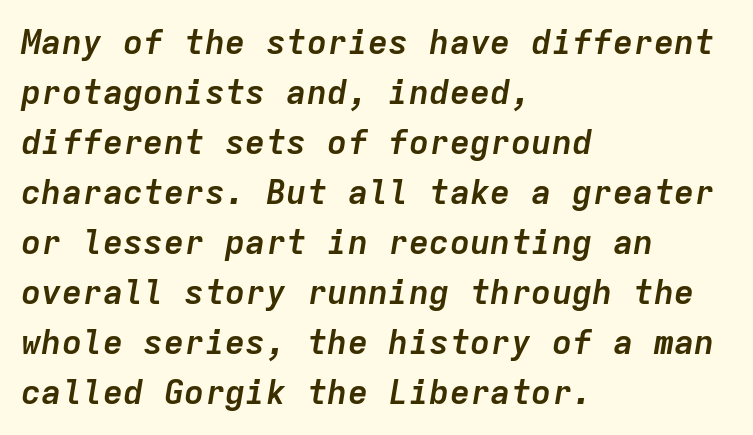
The image shows 34 px semibold type, italic (leaning right), monospaced; set left-aligned, normal line spacing (1.47x), normal letter spacing, not underlined; low stroke contrast and a medium x-height.
